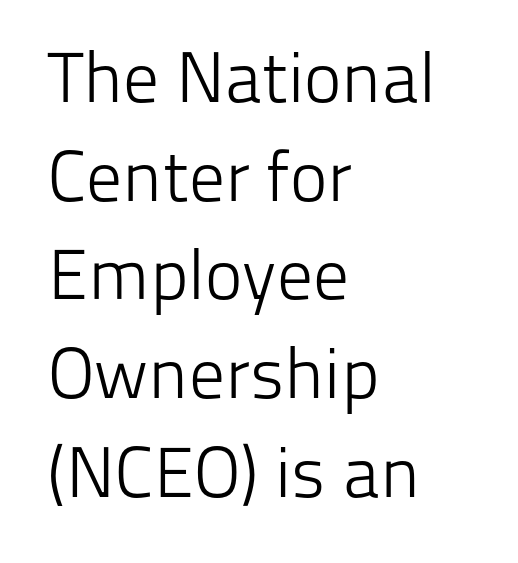
No italicization has been applied; the sample stays upright. Interline gaps are of average width in this sample. These lines are composed in type without serifs. The area under the type is left untouched. Is the letter spacing exaggerated? No — it looks like the ordinary default. Horizontally, the lines are justified to the leading edge only.
